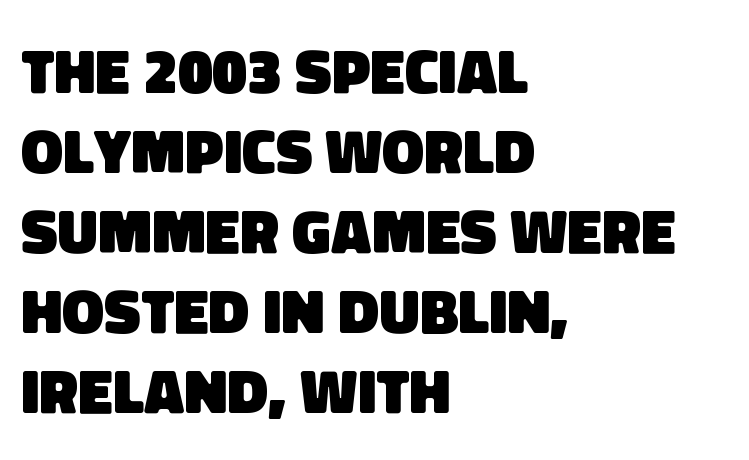
The rendering uses natural spacing where letterforms have individual widths. Grotesque or geometric, the face here clearly has no serifs. The space beneath each line is pristine and unruled. Evenly set lines give the paragraph a standard silhouette. Which margin do the lines hug? The left one — the right edge is uneven.
